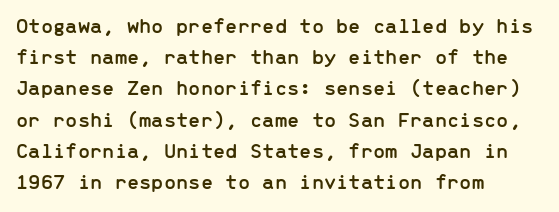
Q: Is the text italic (slanted)? A: No, it is upright.
Q: Is the text underlined? A: No.
Q: How is the paragraph aligned? A: Left-aligned.
Q: Is the spacing between letters normal or unusually wide? A: Normal.
Q: Is the spacing between lines tight, normal or loose? A: Normal.
